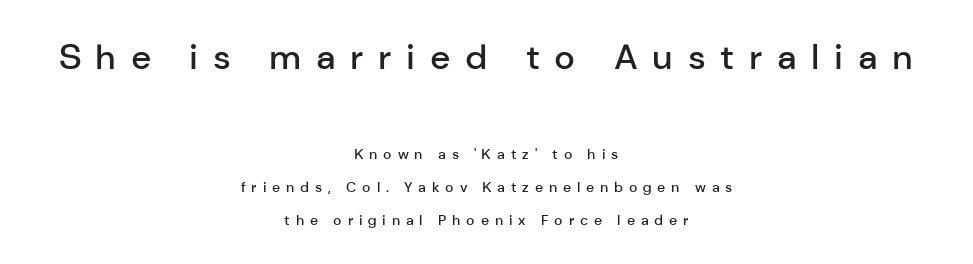
Q: Is the text bold? A: Semi-bold.
Q: Is the text italic (slanted)? A: No, it is upright.
Q: Is the typeface a serif or a sans-serif typeface? A: Sans-serif.
Q: Is the text underlined? A: No.
Q: How is the paragraph aligned? A: Centered.
Q: Is the spacing between letters normal or unusually wide? A: Unusually wide.
Q: Is the spacing between lines tight, normal or loose? A: Loose.
Q: Which block of text is set in a larger size, the first (top) or the second (bottom)? A: The first (top) one.
Q: Width (condensed, normal, or wide)? A: Normal.
Q: Stroke contrast? A: Low.
Q: x-height? A: Medium.
Q: Monospaced? A: No.
